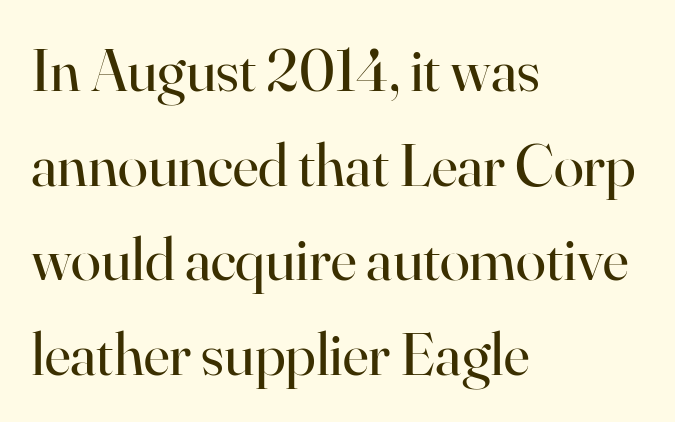
Q: Is the text bold? A: No.
Q: Is the text italic (slanted)? A: No, it is upright.
Q: Is the typeface a serif or a sans-serif typeface? A: Serif.
Q: Is the text underlined? A: No.
Q: How is the paragraph aligned? A: Left-aligned.
Q: Is the spacing between letters normal or unusually wide? A: Normal.
Q: Is the spacing between lines tight, normal or loose? A: Normal.
Q: Width (condensed, normal, or wide)? A: Normal.
Q: Stroke contrast? A: High.
Q: x-height? A: Small.
Q: Monospaced? A: No.
